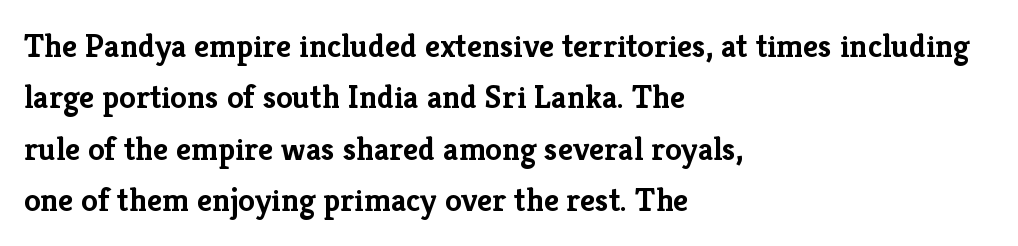
The image shows 33 px semibold serif type, upright; set left-aligned, normal line spacing (1.56x), normal letter spacing, not underlined; low stroke contrast and a medium x-height.
